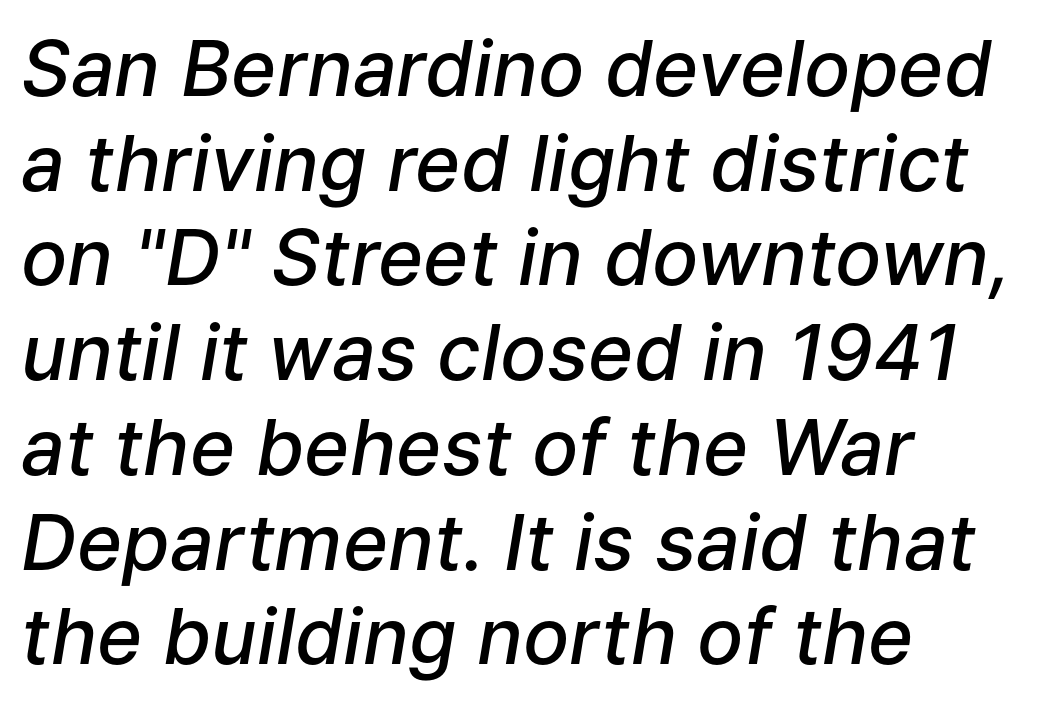
Q: Is the text bold? A: Semi-bold.
Q: Is the text italic (slanted)? A: Yes, it leans right by about 9 degrees.
Q: Is the text underlined? A: No.
Q: How is the paragraph aligned? A: Left-aligned.
Q: Is the spacing between letters normal or unusually wide? A: Normal.
Q: Width (condensed, normal, or wide)? A: Normal.
Q: Stroke contrast? A: Low.
Q: x-height? A: Medium.
Q: Monospaced? A: No.
